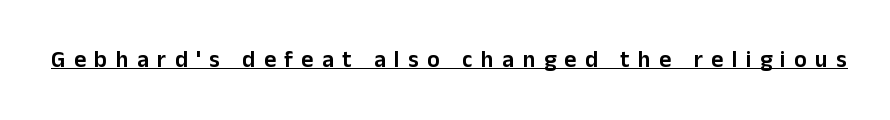
Q: Is the text italic (slanted)? A: No, it is upright.
Q: Is the text underlined? A: Yes.
Q: Is the spacing between letters normal or unusually wide? A: Unusually wide.
